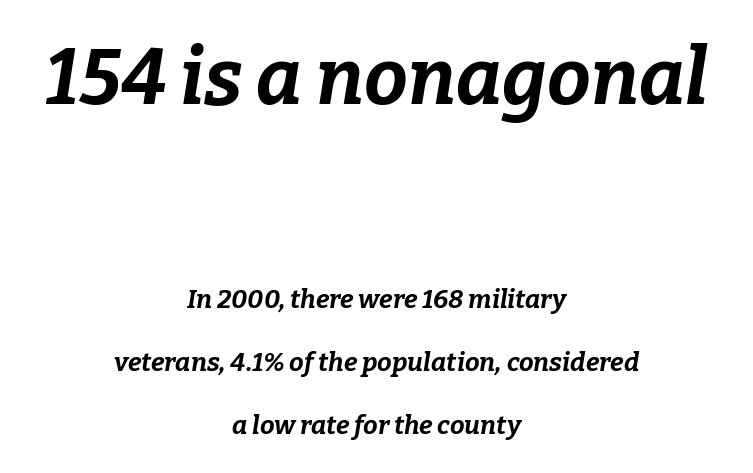
{"italic": "yes", "lean": "right", "slant_degrees": 9, "bold": "yes", "weight": "bold", "width": "normal", "stroke_contrast": "low", "x_height": "medium", "monospaced": "no", "underline": "no", "align": "center", "line_spacing": "loose", "line_spacing_ratio": 2.43, "letter_spacing": "normal", "letter_spacing_em": 0.0, "larger_block": "first", "size_ratio": 3.0, "glyph_px": 78}
